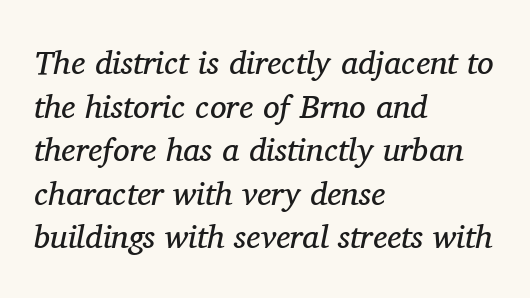
{"serif": "yes", "italic": "yes", "lean": "right", "slant_degrees": 11, "bold": "no", "weight": "regular", "width": "normal", "stroke_contrast": "medium", "x_height": "medium", "monospaced": "no", "underline": "no", "align": "left", "line_spacing": "normal", "line_spacing_ratio": 1.32, "letter_spacing": "normal", "letter_spacing_em": 0.0, "glyph_px": 33}
